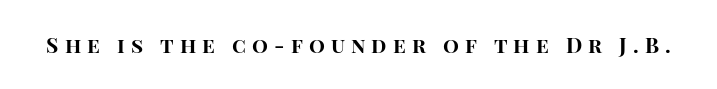
{"italic": "no", "bold": "yes", "underline": "no", "letter_spacing": "wide", "letter_spacing_em": 0.29, "glyph_px": 21}
